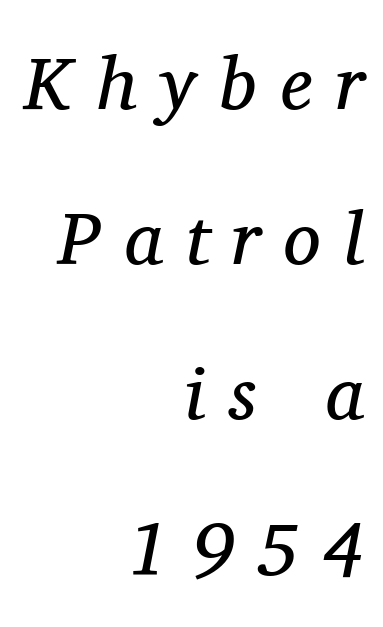
Layout note: lines flush right. The glyphs in this specimen are seriffed. Stroke thickness stays within the range of a standard reading face or lighter. The letters advance in unequal steps, a hallmark of proportional type. Has an underline been added? It has not.
